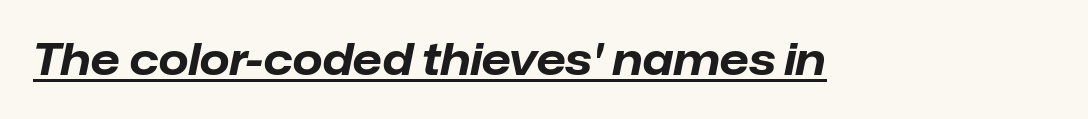
Spacing verdict: proportional, widths tailored to each character. Like a heading marked for emphasis, these lines bear an underscore. The line texture is even and compact thanks to regular tracking. Weight check: bold — yes, fully. Posture: slanted.
